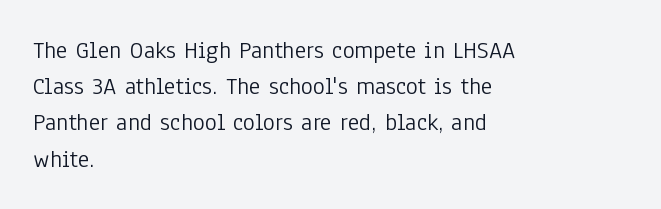
Q: Is the text bold? A: No.
Q: Is the text italic (slanted)? A: No, it is upright.
Q: Is the text underlined? A: No.
Q: How is the paragraph aligned? A: Left-aligned.
Q: Is the spacing between letters normal or unusually wide? A: Normal.
Q: Is the spacing between lines tight, normal or loose? A: Normal.
